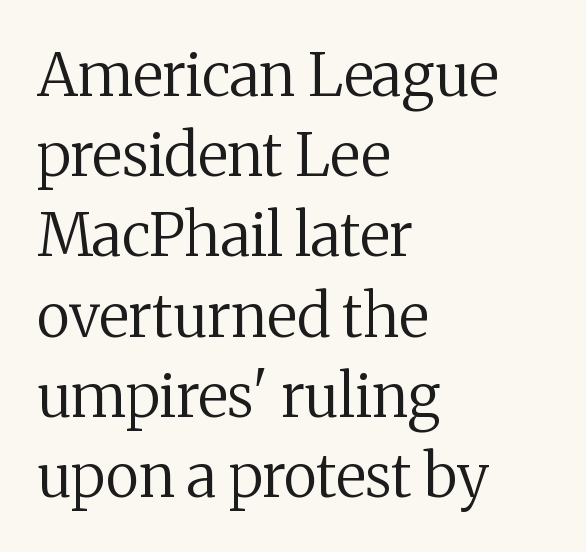
Q: Is the text bold? A: No.
Q: Is the text italic (slanted)? A: No, it is upright.
Q: Is the typeface a serif or a sans-serif typeface? A: Serif.
Q: Is the text underlined? A: No.
Q: How is the paragraph aligned? A: Left-aligned.
Q: Is the spacing between letters normal or unusually wide? A: Normal.
Q: Is the spacing between lines tight, normal or loose? A: Normal.
Q: Width (condensed, normal, or wide)? A: Normal.
Q: Stroke contrast? A: Medium.
Q: x-height? A: Medium.
Q: Monospaced? A: No.
